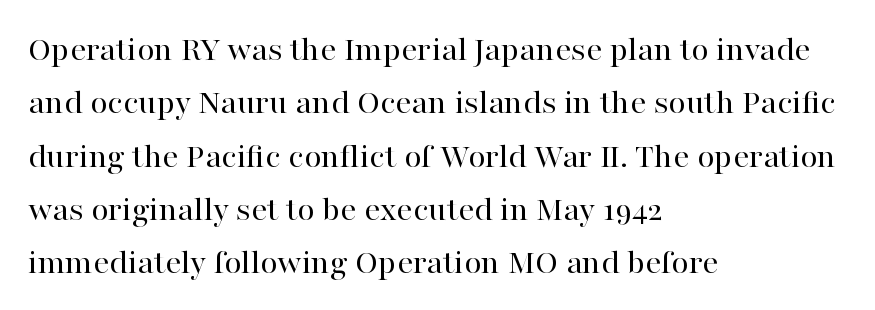
{"serif": "yes", "italic": "no", "bold": "no", "weight": "regular", "width": "normal", "stroke_contrast": "high", "x_height": "medium", "monospaced": "no", "underline": "no", "align": "left", "line_spacing": "normal", "line_spacing_ratio": 1.48, "letter_spacing": "normal", "letter_spacing_em": 0.0, "glyph_px": 36}
